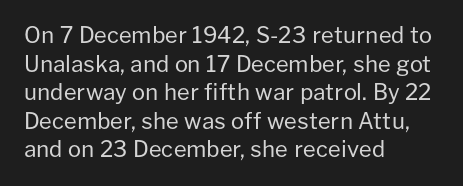
{"italic": "no", "bold": "no", "underline": "no", "align": "left", "line_spacing": "normal", "line_spacing_ratio": 1.3, "letter_spacing": "normal", "letter_spacing_em": 0.0, "glyph_px": 22}
